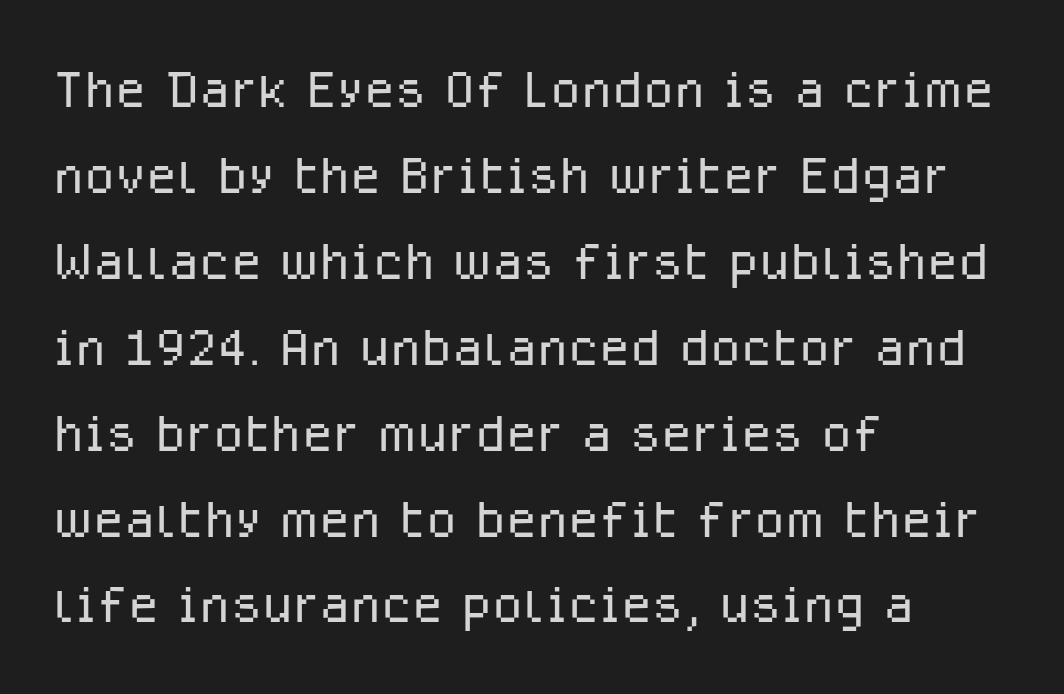
Q: Is the text bold? A: No.
Q: Is the text italic (slanted)? A: No, it is upright.
Q: Is the typeface a serif or a sans-serif typeface? A: Sans-serif.
Q: Is the text underlined? A: No.
Q: How is the paragraph aligned? A: Left-aligned.
Q: Is the spacing between letters normal or unusually wide? A: Normal.
Q: Width (condensed, normal, or wide)? A: Normal.
Q: Stroke contrast? A: Low.
Q: x-height? A: Medium.
Q: Monospaced? A: No.
